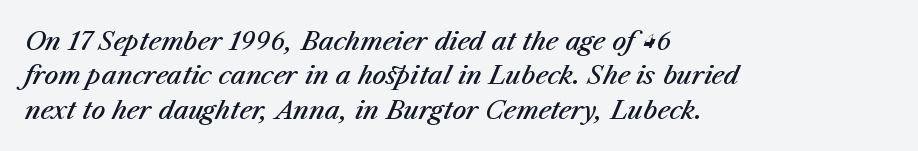
Q: Is the text bold? A: Semi-bold.
Q: Is the text italic (slanted)? A: Yes, it leans right by about 23 degrees.
Q: Is the text underlined? A: No.
Q: How is the paragraph aligned? A: Left-aligned.
Q: Is the spacing between letters normal or unusually wide? A: Normal.
Q: Is the spacing between lines tight, normal or loose? A: Normal.
